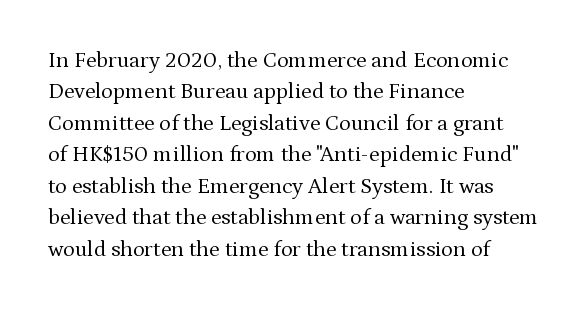
Q: Is the text bold? A: No.
Q: Is the text italic (slanted)? A: No, it is upright.
Q: Is the text underlined? A: No.
Q: How is the paragraph aligned? A: Left-aligned.
Q: Is the spacing between letters normal or unusually wide? A: Normal.
Q: Is the spacing between lines tight, normal or loose? A: Normal.
